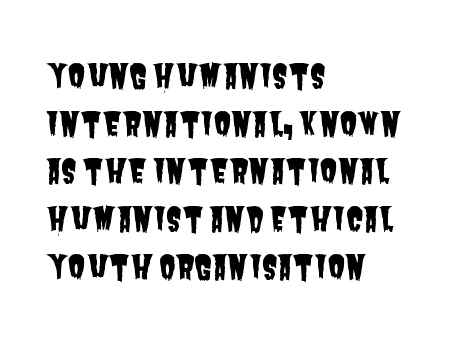
{"serif": "no", "width": "condensed", "stroke_contrast": "low", "x_height": "large", "monospaced": "no", "underline": "no", "align": "left", "line_spacing": "normal", "line_spacing_ratio": 1.49, "letter_spacing": "normal", "letter_spacing_em": 0.0, "glyph_px": 32}
